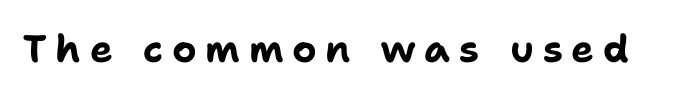
The image shows 38 px bold sans-serif type, upright; set unusually wide letter spacing (+0.23 em), not underlined; low stroke contrast and a medium x-height.
